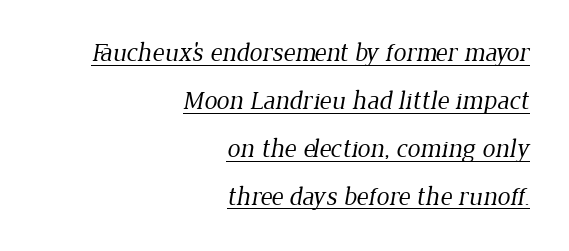
Visually the block forms a straight wall on the right and a jagged coastline on the left. The strokes are not fattened; the text isn't bold. Underlining? Definitely there. Honestly, the letter spacing is just normal — you wouldn't notice it.
